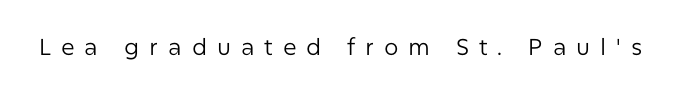
Q: Is the text bold? A: No.
Q: Is the text italic (slanted)? A: No, it is upright.
Q: Is the text underlined? A: No.
Q: Is the spacing between letters normal or unusually wide? A: Unusually wide.
